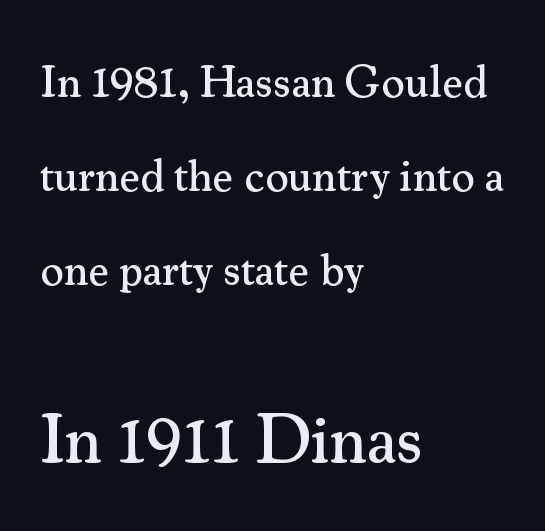
The image shows 68 px serif type, upright; set left-aligned, loose line spacing (2.09x), normal letter spacing, not underlined; the second (bottom) block is 1.51x larger; medium stroke contrast and a small x-height.
